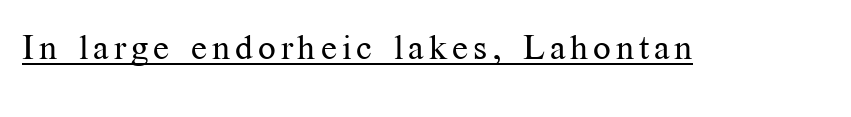
Q: Is the text bold? A: No.
Q: Is the text italic (slanted)? A: No, it is upright.
Q: Is the typeface a serif or a sans-serif typeface? A: Serif.
Q: Is the text underlined? A: Yes.
Q: Width (condensed, normal, or wide)? A: Normal.
Q: Stroke contrast? A: Medium.
Q: x-height? A: Medium.
Q: Monospaced? A: No.
